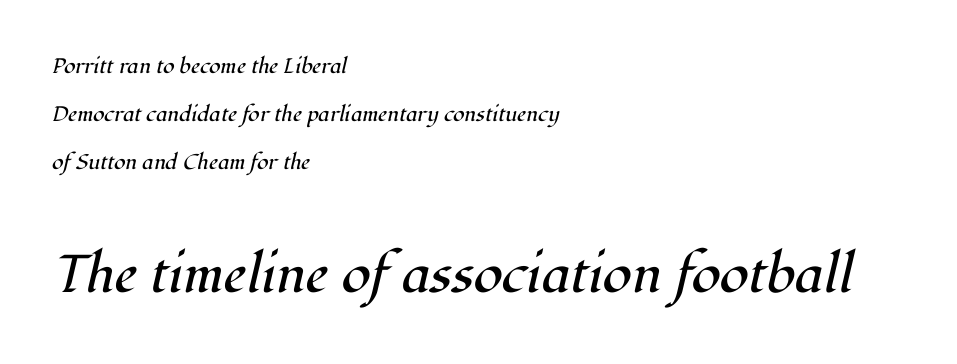
Q: Is the text bold? A: No.
Q: Is the text italic (slanted)? A: Yes, it leans right by about 12 degrees.
Q: Is the typeface a serif or a sans-serif typeface? A: Serif.
Q: Is the text underlined? A: No.
Q: How is the paragraph aligned? A: Left-aligned.
Q: Is the spacing between letters normal or unusually wide? A: Normal.
Q: Is the spacing between lines tight, normal or loose? A: Loose.
Q: Which block of text is set in a larger size, the first (top) or the second (bottom)? A: The second (bottom) one.
Q: Width (condensed, normal, or wide)? A: Normal.
Q: Stroke contrast? A: High.
Q: x-height? A: Medium.
Q: Monospaced? A: No.
